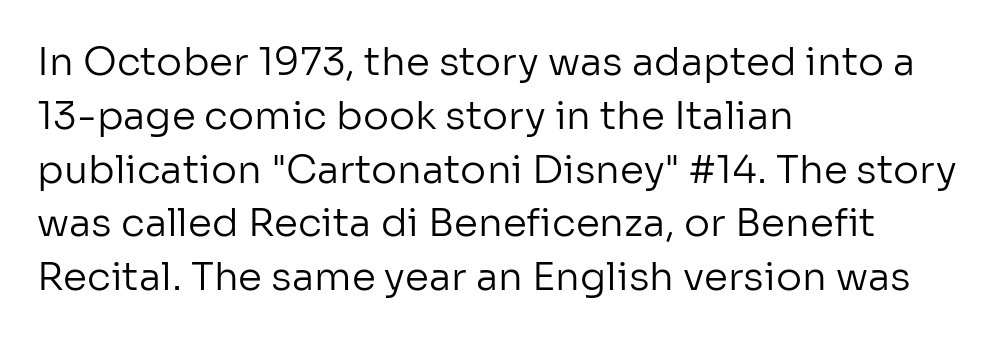
The image shows 39 px regular-weight sans-serif type, upright; set left-aligned, normal line spacing (1.38x), normal letter spacing, not underlined; low stroke contrast and a medium x-height.
